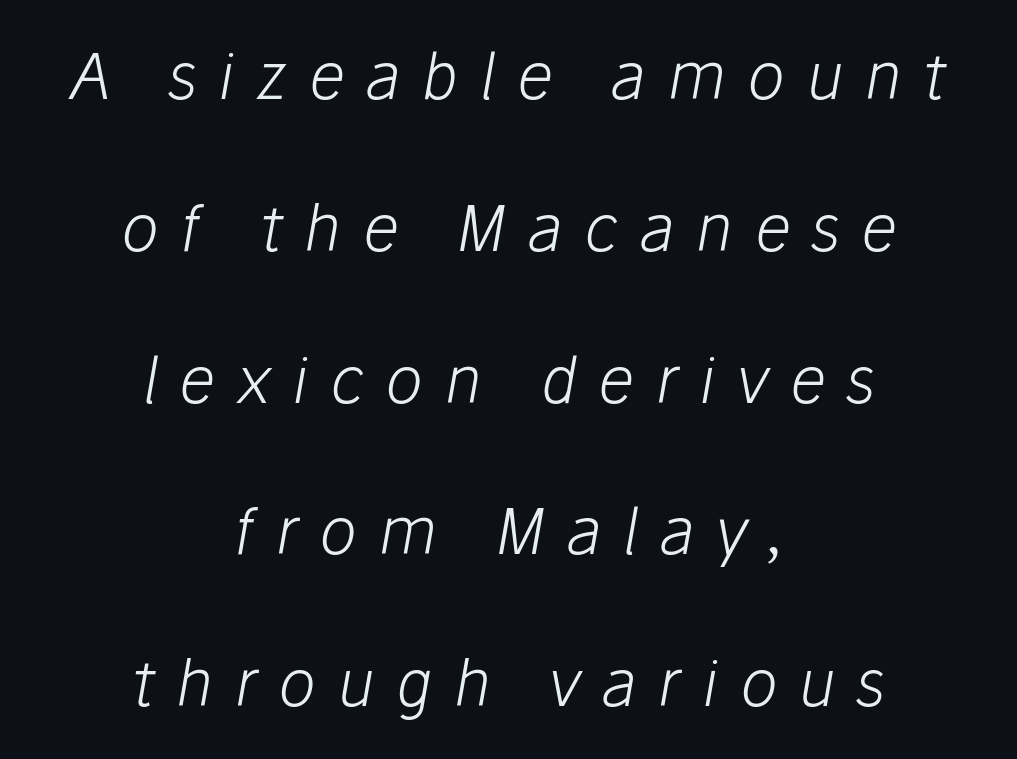
The image shows 63 px light type, italic (leaning right); set centered, loose line spacing (2.41x), unusually wide letter spacing (+0.34 em), not underlined; low stroke contrast and a medium x-height.
